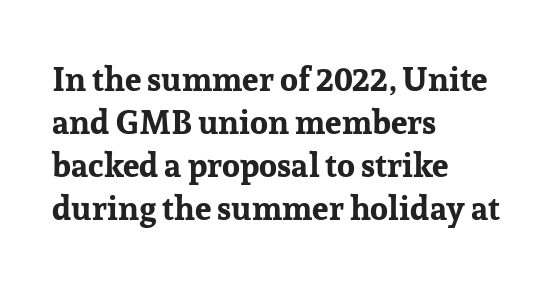
Q: Is the text bold? A: Yes.
Q: Is the text italic (slanted)? A: No, it is upright.
Q: Is the typeface a serif or a sans-serif typeface? A: Serif.
Q: Is the text underlined? A: No.
Q: How is the paragraph aligned? A: Left-aligned.
Q: Is the spacing between letters normal or unusually wide? A: Normal.
Q: Is the spacing between lines tight, normal or loose? A: Normal.
Q: Width (condensed, normal, or wide)? A: Normal.
Q: Stroke contrast? A: Low.
Q: x-height? A: Medium.
Q: Monospaced? A: No.
